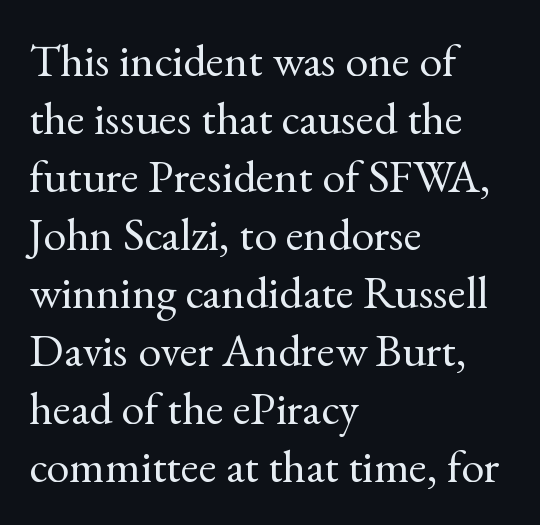
Successive baselines arrive at the customary interval. Counters stay open thanks to moderate or lighter strokes. A student would call this left alignment; a typographer would say flush left, rag right. The rendering keeps characters at their native spacing.
